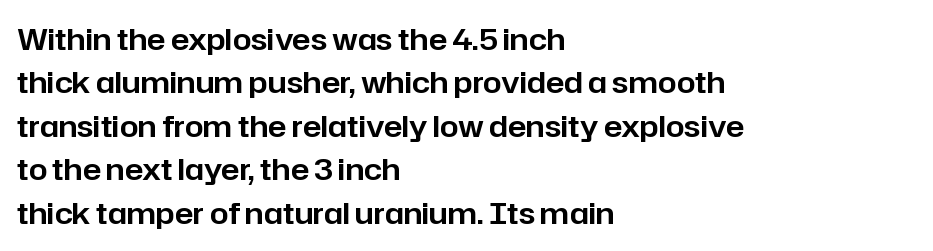
Looks like regular typesetting: each glyph gets only the width it needs. Clear beneath every line of the passage. This sample uses a sans-serif face. The leading is moderate, giving the passage an even texture. Tracking value appears to be zero — textbook default spacing.
